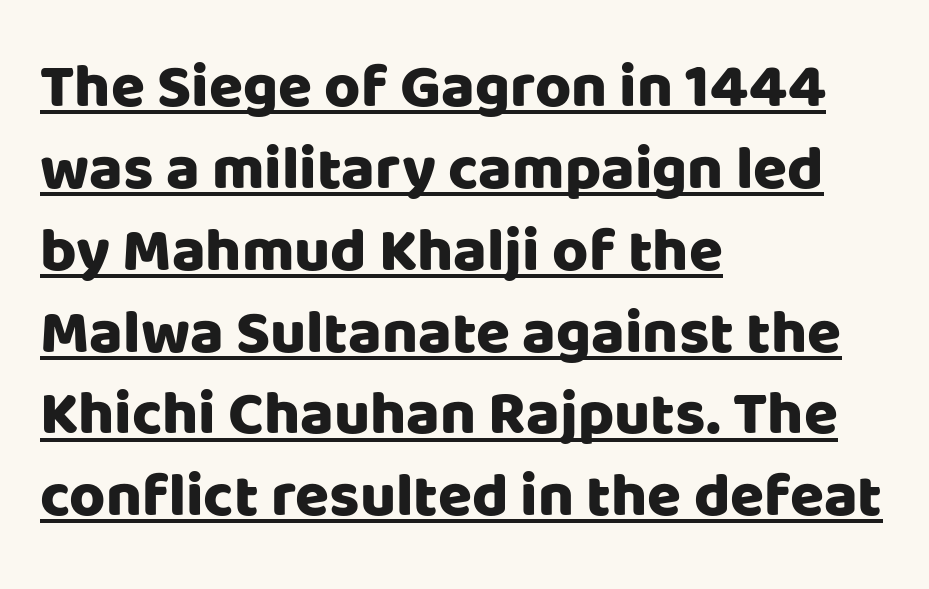
The image shows 62 px sans-serif type, upright; set left-aligned, normal line spacing (1.32x), normal letter spacing, underlined; low stroke contrast and a large x-height.
